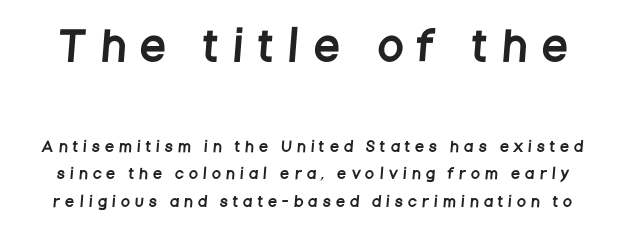
{"serif": "no", "width": "condensed", "stroke_contrast": "low", "x_height": "large", "monospaced": "no", "underline": "no", "line_spacing": "loose", "line_spacing_ratio": 1.99, "letter_spacing": "wide", "letter_spacing_em": 0.42, "larger_block": "first", "size_ratio": 2.86, "glyph_px": 40}
